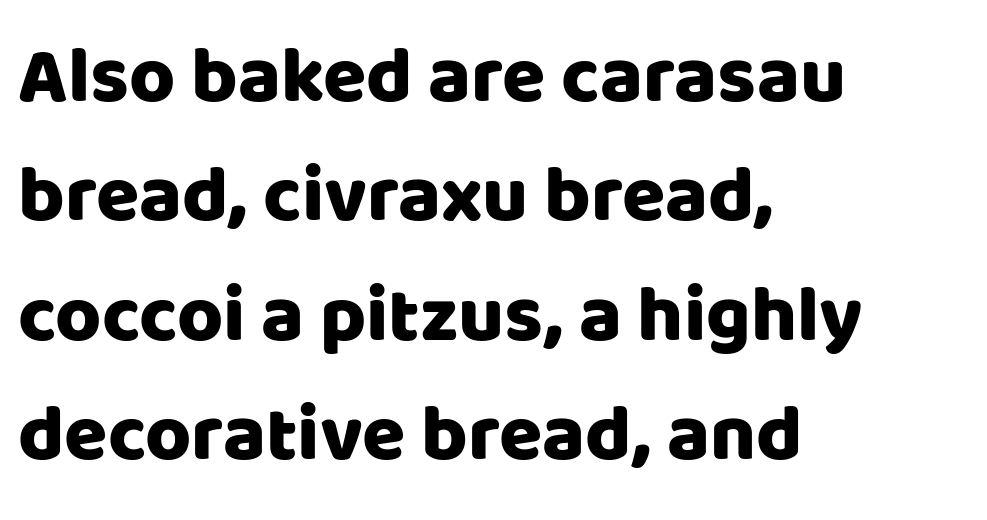
The image shows 79 px sans-serif type, upright; set left-aligned, normal line spacing (1.51x), normal letter spacing, not underlined; low stroke contrast and a large x-height.
